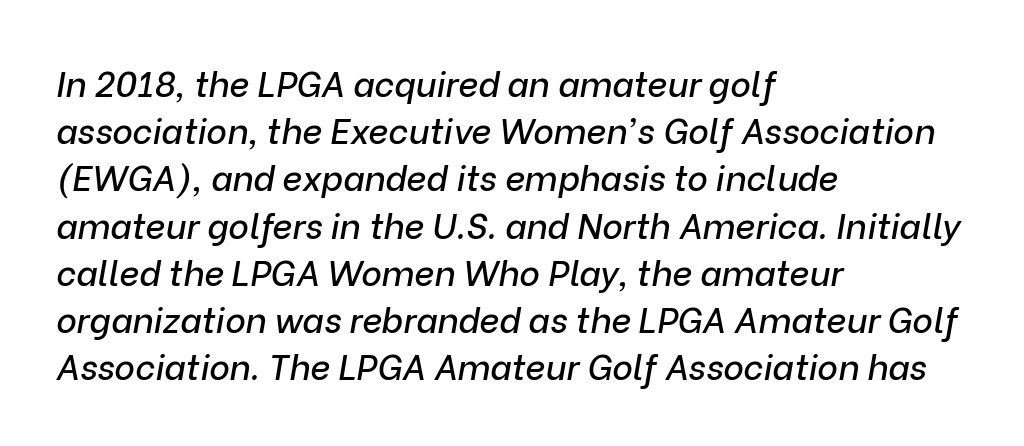
Q: Is the text italic (slanted)? A: Yes, it leans right by about 9 degrees.
Q: Is the text underlined? A: No.
Q: How is the paragraph aligned? A: Left-aligned.
Q: Is the spacing between letters normal or unusually wide? A: Normal.
Q: Is the spacing between lines tight, normal or loose? A: Normal.
Q: Width (condensed, normal, or wide)? A: Normal.
Q: Stroke contrast? A: Low.
Q: x-height? A: Medium.
Q: Monospaced? A: No.
